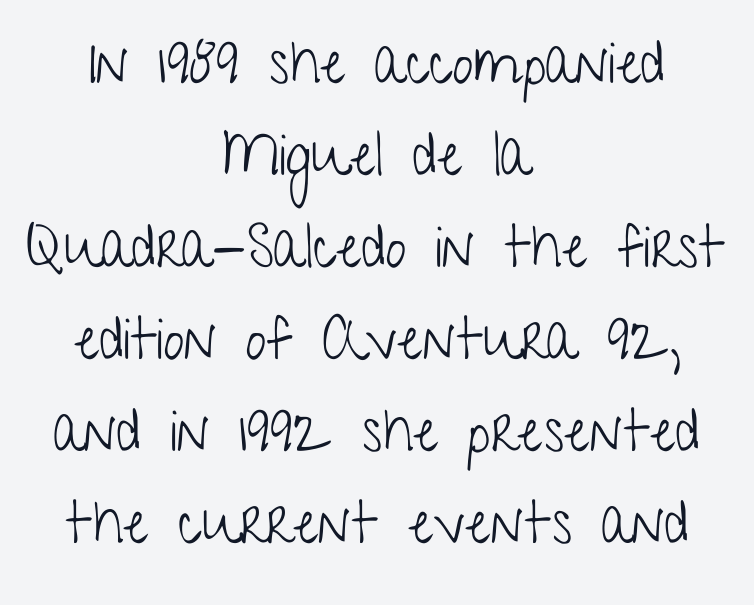
The image shows 59 px light, condensed sans-serif type, upright; set centered, normal line spacing (1.56x), normal letter spacing, not underlined; low stroke contrast and a medium x-height.
